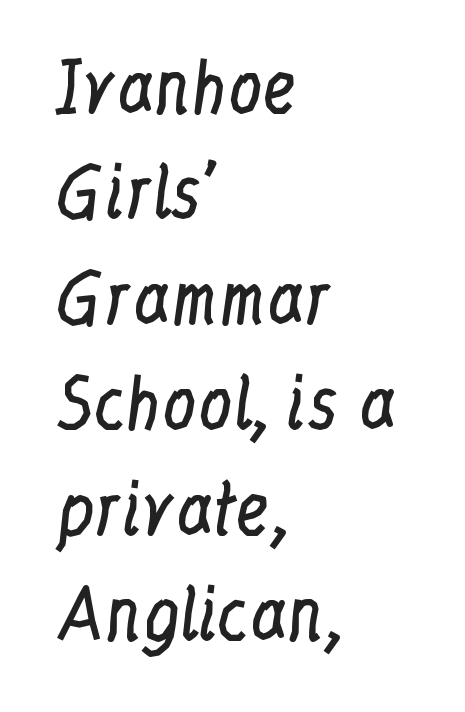
Caption: face not bold, strokes unweighted. This sample has the flowing, uneven cadence of proportional lettering. What's the leading like? Ordinary, nothing unusual. The zone under the glyphs is completely vacant. Short and long lines alike share a common starting point at left.
